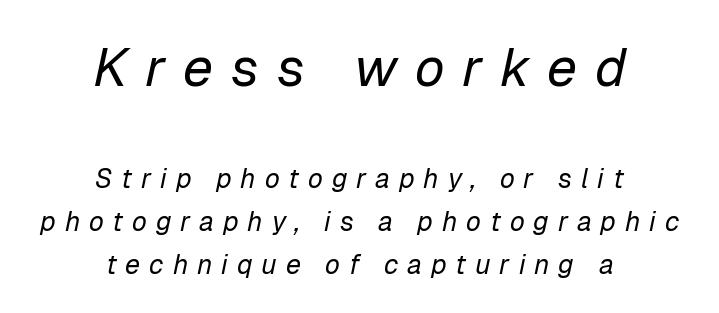
Q: Is the text bold? A: No.
Q: Is the text italic (slanted)? A: Yes, it leans right by about 12 degrees.
Q: Is the text underlined? A: No.
Q: How is the paragraph aligned? A: Centered.
Q: Is the spacing between letters normal or unusually wide? A: Unusually wide.
Q: Is the spacing between lines tight, normal or loose? A: Normal.
Q: Which block of text is set in a larger size, the first (top) or the second (bottom)? A: The first (top) one.
Q: Width (condensed, normal, or wide)? A: Normal.
Q: Stroke contrast? A: Low.
Q: x-height? A: Medium.
Q: Monospaced? A: No.
